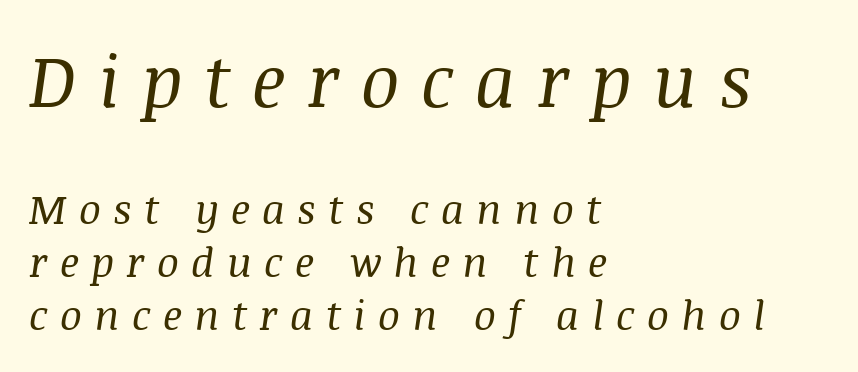
Casual observation: everything's shoved over to the left. This rendering features lettering with no underline. Each letter keeps its own natural width here, so spacing adapts to shape. Yep, that's italic — everything's leaning. Stroke terminals: seriffed.
